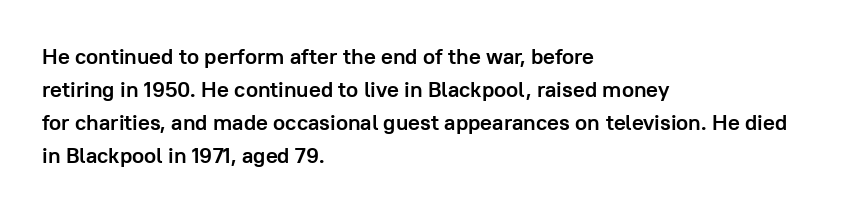
You'd pick this weight for a headline — it's a proper bold. The lettering holds an erect, upright posture throughout. Glance below the letters and you will spot only blank space. Layout note: lines flush left. Characters follow at the spacing the type designer built in. These lines sit exactly where default settings would place them.
